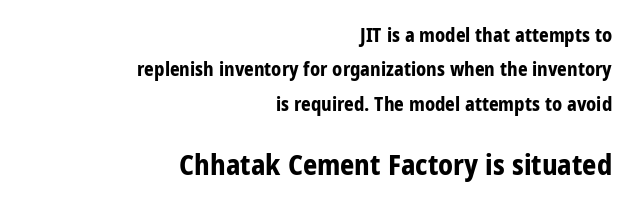
{"serif": "no", "italic": "no", "bold": "yes", "weight": "bold", "width": "normal", "stroke_contrast": "low", "x_height": "medium", "monospaced": "no", "underline": "no", "align": "right", "line_spacing_ratio": 1.81, "letter_spacing": "normal", "letter_spacing_em": 0.0, "larger_block": "second", "size_ratio": 1.47, "glyph_px": 28}
